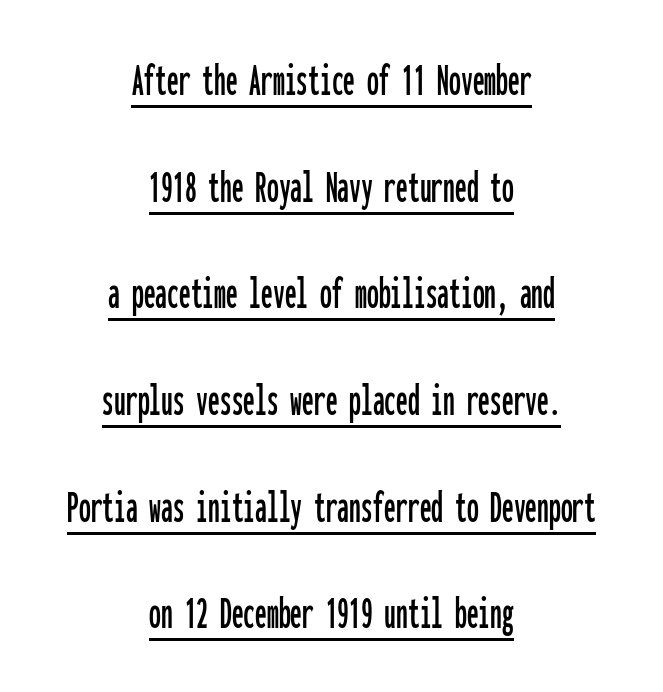
{"serif": "no", "italic": "no", "width": "condensed", "stroke_contrast": "low", "x_height": "medium", "monospaced": "yes", "underline": "yes", "align": "center", "line_spacing": "loose", "line_spacing_ratio": 2.27, "letter_spacing": "normal", "letter_spacing_em": 0.0, "glyph_px": 47}
